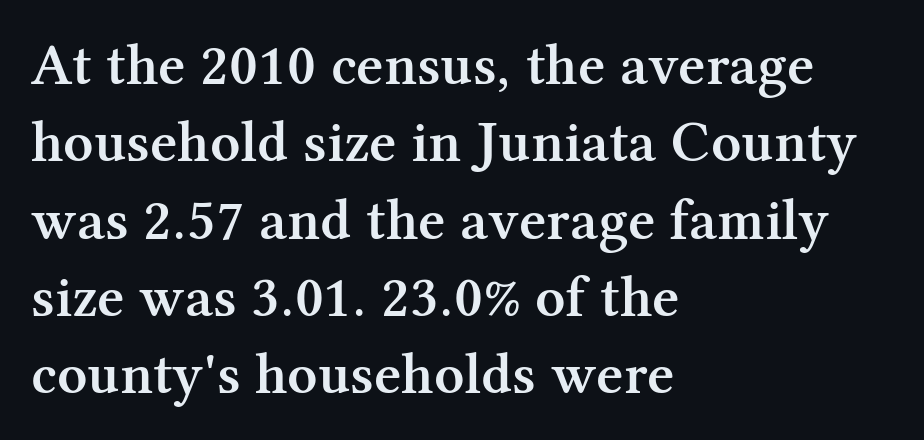
The image shows 59 px semibold serif type, upright; set left-aligned, normal line spacing (1.31x), normal letter spacing, not underlined; medium stroke contrast and a medium x-height.
